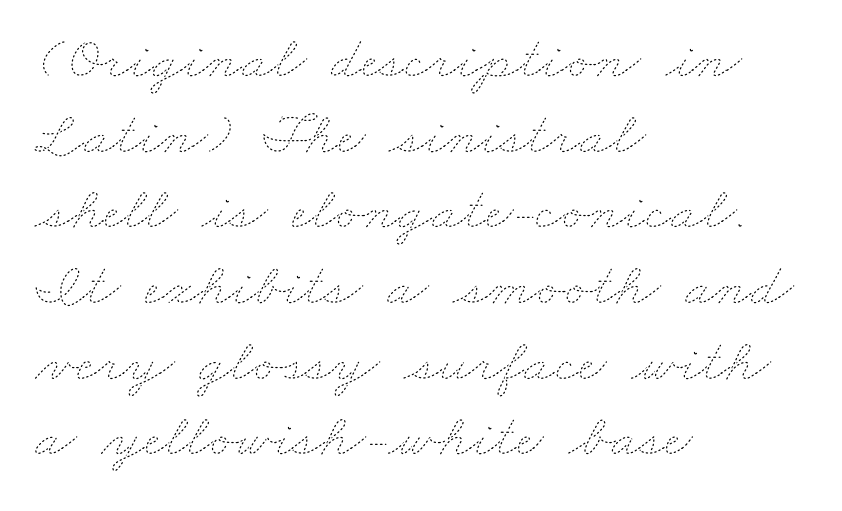
{"bold": "no", "weight": "thin", "width": "wide", "stroke_contrast": "low", "x_height": "small", "monospaced": "no", "underline": "no", "align": "left", "line_spacing_ratio": 1.24, "letter_spacing": "normal", "letter_spacing_em": 0.0, "glyph_px": 61}
